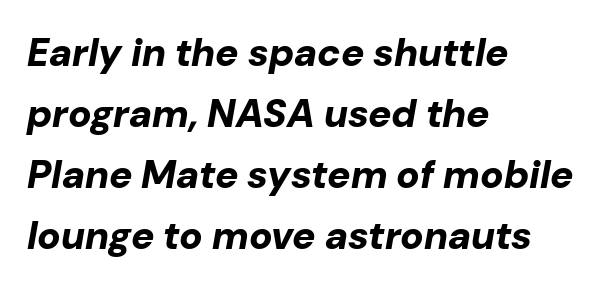
Q: Is the text bold? A: Yes.
Q: Is the text italic (slanted)? A: Yes, it leans right by about 10 degrees.
Q: Is the text underlined? A: No.
Q: How is the paragraph aligned? A: Left-aligned.
Q: Is the spacing between letters normal or unusually wide? A: Normal.
Q: Is the spacing between lines tight, normal or loose? A: Normal.
Q: Width (condensed, normal, or wide)? A: Normal.
Q: Stroke contrast? A: Low.
Q: x-height? A: Medium.
Q: Monospaced? A: No.
